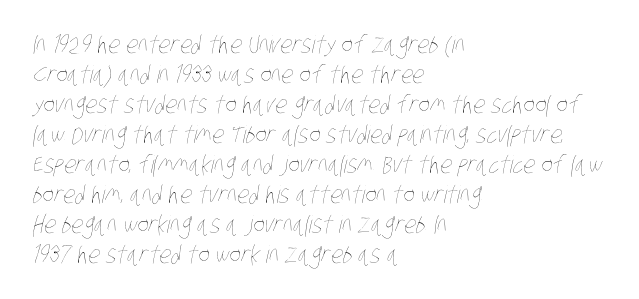
{"bold": "no", "underline": "no", "align": "left", "line_spacing": "normal", "line_spacing_ratio": 1.25, "letter_spacing": "normal", "letter_spacing_em": 0.0, "glyph_px": 24}
